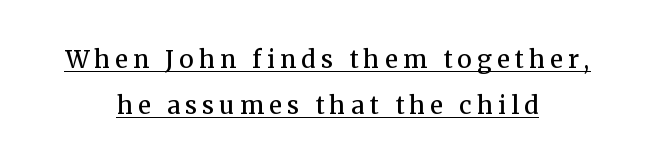
Q: Is the text bold? A: Semi-bold.
Q: Is the text italic (slanted)? A: No, it is upright.
Q: Is the text underlined? A: Yes.
Q: How is the paragraph aligned? A: Centered.
Q: Is the spacing between letters normal or unusually wide? A: Unusually wide.
Q: Is the spacing between lines tight, normal or loose? A: Loose.
